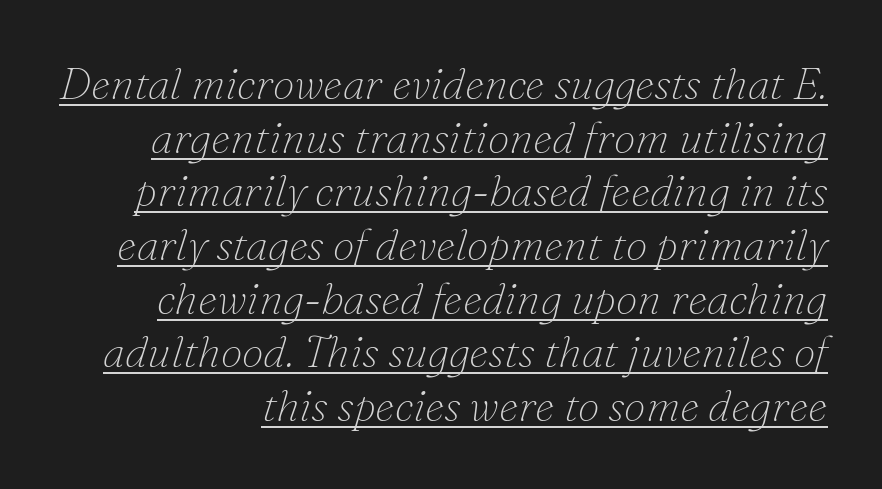
The letters advance in unequal steps, a hallmark of proportional type. The string is rendered with underlining switched on. The letters are slanted; this is an italic face. The typeface has the unassuming heft of standard copy or less. Observe the serifs anchoring each vertical stroke in this sample. A typesetter would call this zero additional tracking.
